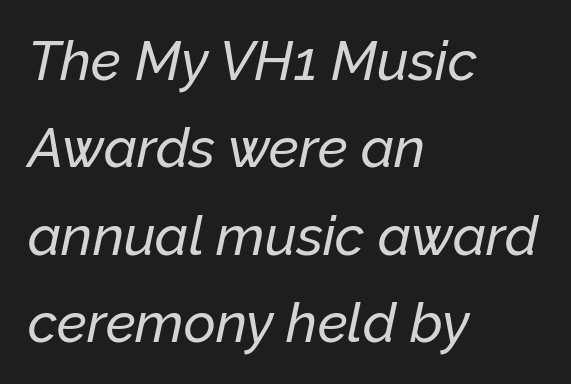
{"italic": "yes", "lean": "right", "slant_degrees": 12, "width": "normal", "stroke_contrast": "low", "x_height": "medium", "monospaced": "no", "underline": "no", "align": "left", "line_spacing": "normal", "line_spacing_ratio": 1.59, "letter_spacing": "normal", "letter_spacing_em": 0.0, "glyph_px": 55}
